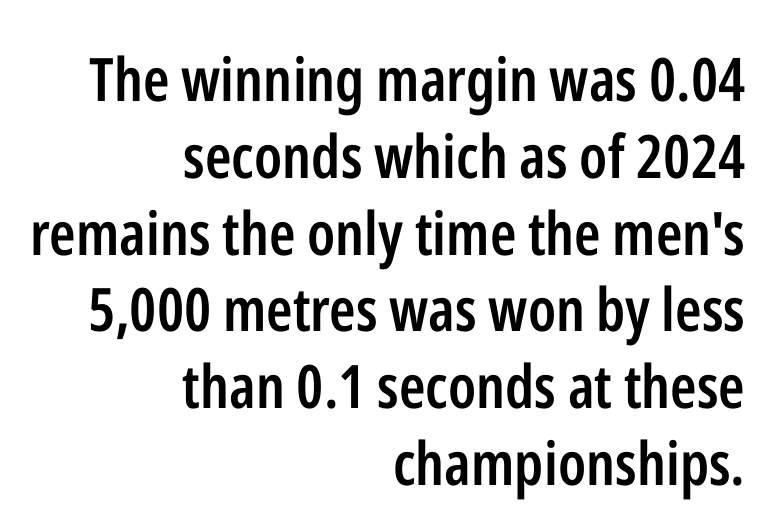
Stroke terminals: plain, sans-serif. The block of text has a typical density, with ordinary space between rows. Strokes here are thickened, but only to semibold level. Each row of text sits above clean, open space. Each letter keeps its own natural width here, so spacing adapts to shape.
